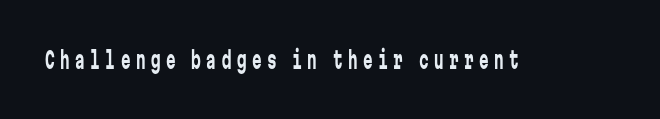
Q: Is the text bold? A: No.
Q: Is the text italic (slanted)? A: No, it is upright.
Q: Is the text underlined? A: No.
Q: Is the spacing between letters normal or unusually wide? A: Unusually wide.
